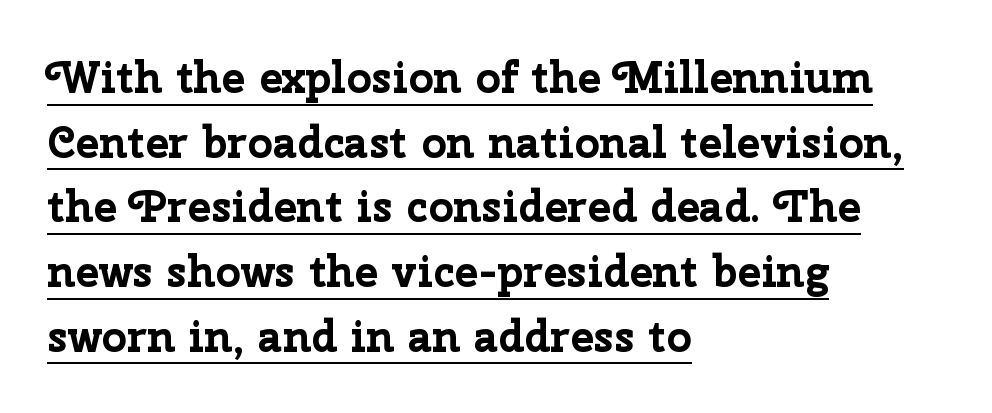
{"serif": "no", "italic": "no", "bold": "yes", "weight": "bold", "width": "normal", "stroke_contrast": "low", "x_height": "medium", "monospaced": "no", "underline": "yes", "align": "left", "line_spacing": "normal", "line_spacing_ratio": 1.47, "letter_spacing": "normal", "letter_spacing_em": 0.0, "glyph_px": 44}
